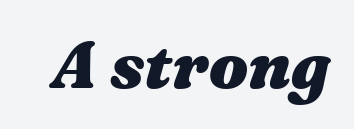
The image shows 65 px heavy, wide type, italic (leaning right); set normal letter spacing, not underlined; medium stroke contrast and a medium x-height.
